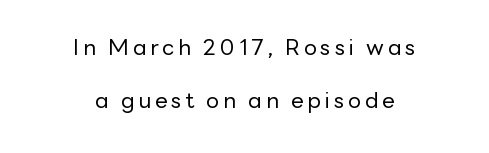
It's the straight-up-and-down kind of type. Is the stroke heavy? The answer is a plain regular-or-lighter. Does the leading feel generous? Absolutely, it's lavish. Honestly, there is no underline to notice here at all.
